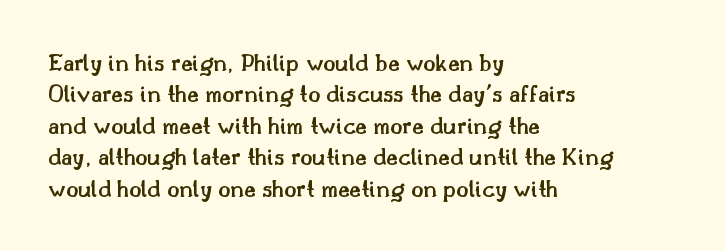
The image shows 25 px text type, upright; set left-aligned, normal line spacing (1.26x), normal letter spacing, not underlined.
